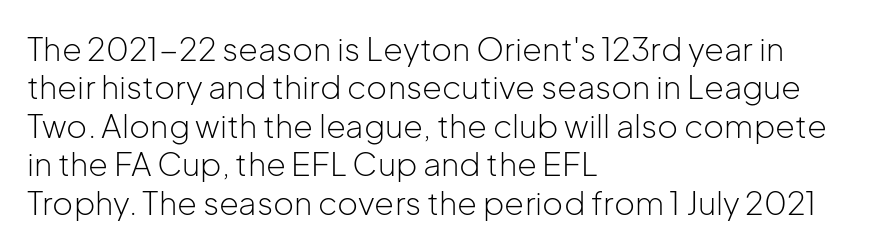
{"serif": "no", "italic": "no", "bold": "no", "weight": "light", "width": "normal", "stroke_contrast": "low", "x_height": "medium", "monospaced": "no", "underline": "no", "align": "left", "line_spacing_ratio": 1.2, "letter_spacing": "normal", "letter_spacing_em": 0.0, "glyph_px": 32}
